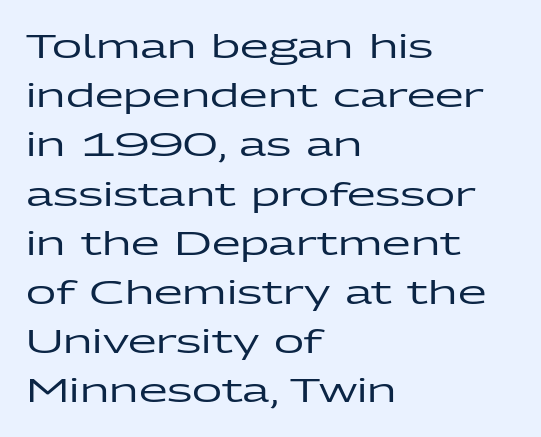
The type family on display is of the sans-serif kind. Is this a fixed-width face? No — the glyphs have proportional, varying widths. Tracking value appears to be zero — textbook default spacing. Just letters on the line, the space beneath them empty. Normally led — the rows are evenly, conventionally spaced.
